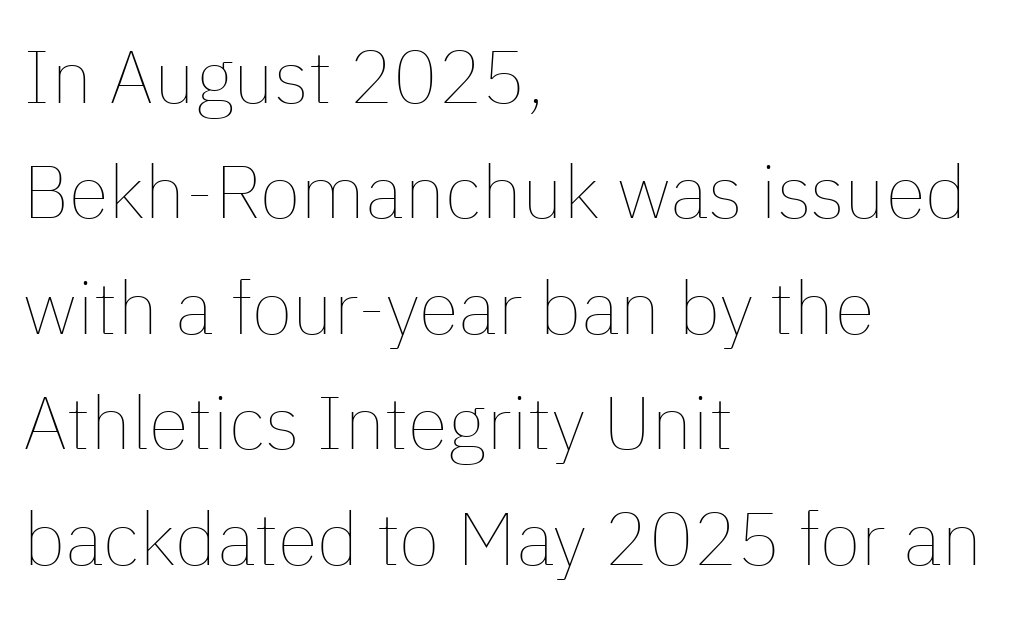
The image shows 74 px thin type, upright; set left-aligned, normal line spacing (1.56x), normal letter spacing, not underlined; low stroke contrast and a medium x-height.
